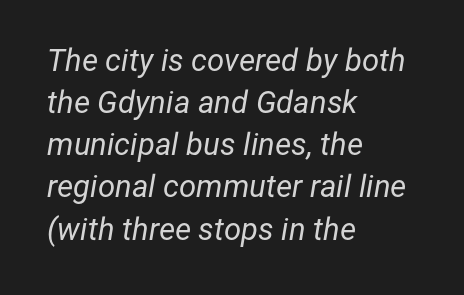
Q: Is the text bold? A: No.
Q: Is the text italic (slanted)? A: Yes, it leans right by about 12 degrees.
Q: Is the text underlined? A: No.
Q: How is the paragraph aligned? A: Left-aligned.
Q: Is the spacing between letters normal or unusually wide? A: Normal.
Q: Is the spacing between lines tight, normal or loose? A: Normal.
Q: Width (condensed, normal, or wide)? A: Normal.
Q: Stroke contrast? A: Low.
Q: x-height? A: Medium.
Q: Monospaced? A: No.
